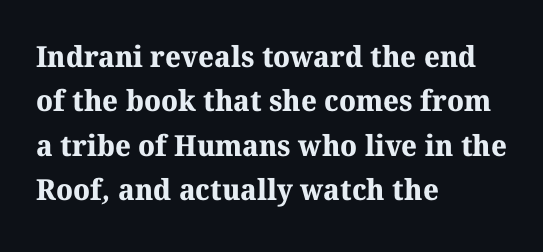
The image shows 29 px bold serif type; set left-aligned, normal line spacing (1.53x), normal letter spacing, not underlined; medium stroke contrast and a medium x-height.
